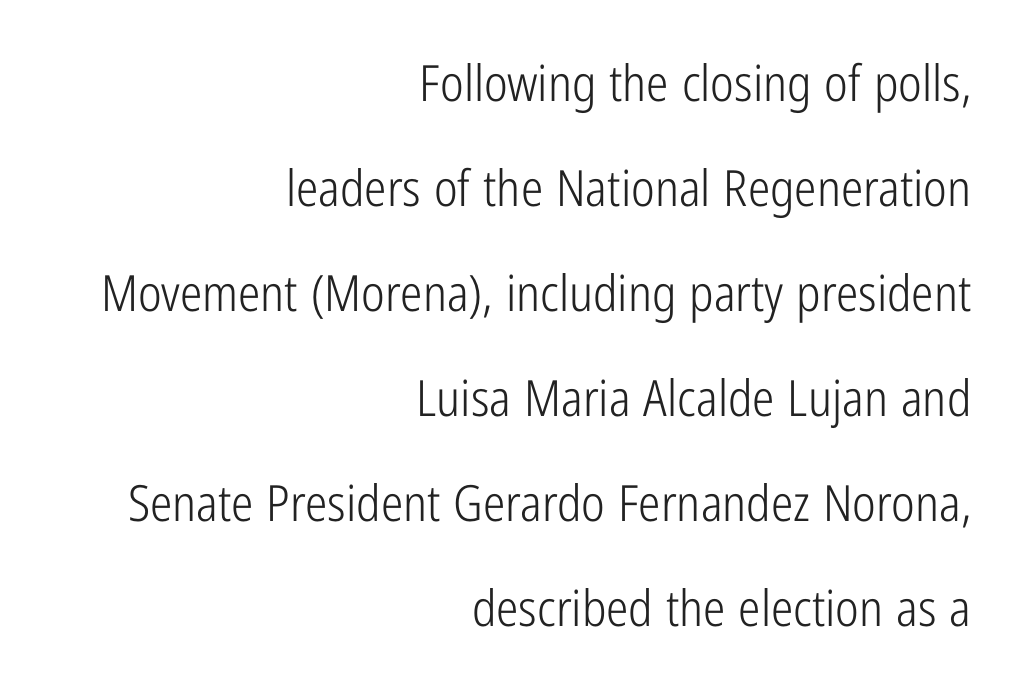
The image shows 50 px light, condensed sans-serif type, upright; set right-aligned, loose line spacing (2.1x), normal letter spacing, not underlined; low stroke contrast and a medium x-height.
